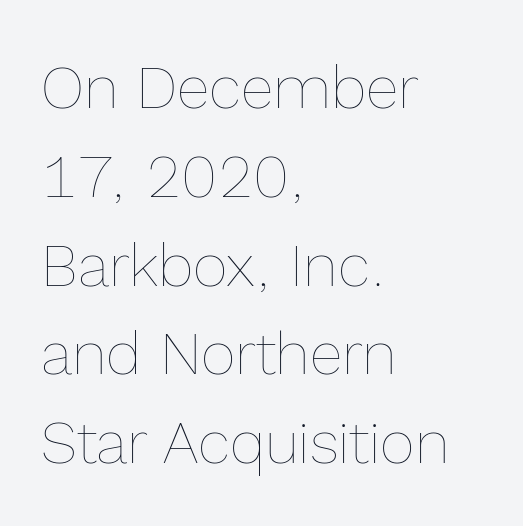
{"italic": "no", "bold": "no", "weight": "thin", "width": "normal", "x_height": "medium", "monospaced": "no", "underline": "no", "align": "left", "line_spacing": "normal", "line_spacing_ratio": 1.48, "letter_spacing": "normal", "letter_spacing_em": 0.0, "glyph_px": 60}
